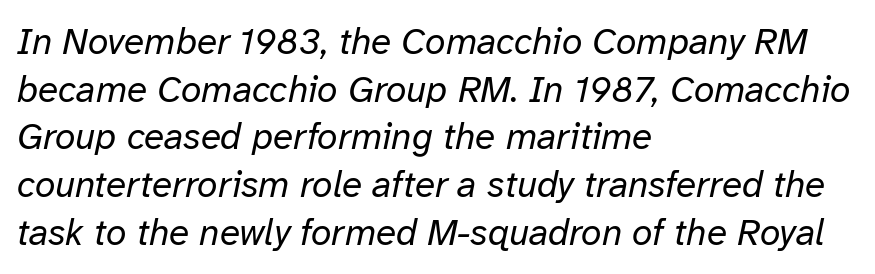
The image shows 37 px regular-weight type, italic (leaning right); set left-aligned, normal line spacing (1.29x), normal letter spacing, not underlined; low stroke contrast and a medium x-height.
